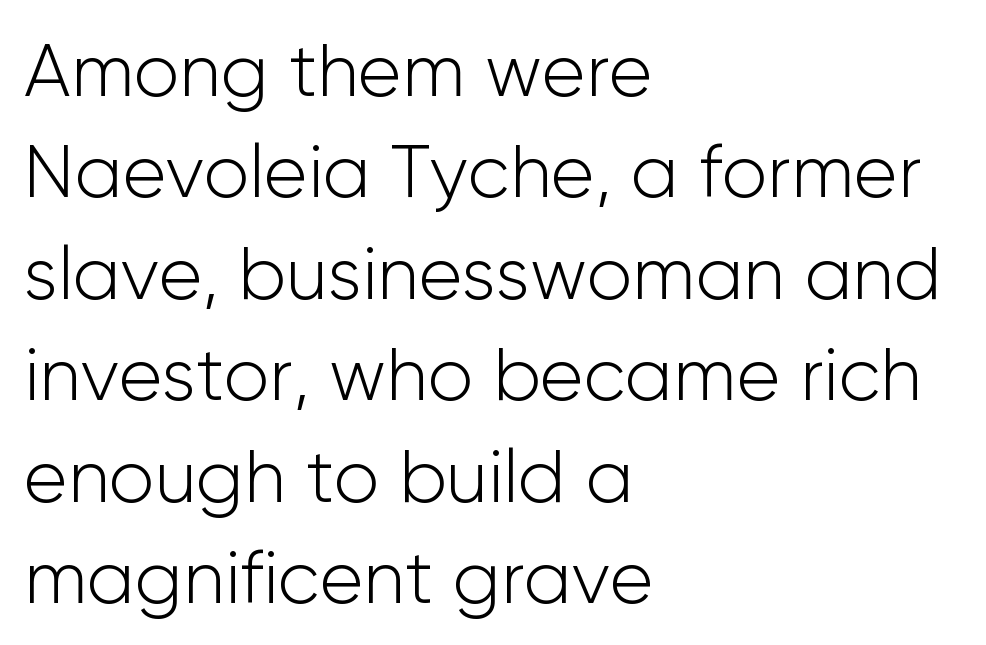
{"serif": "no", "italic": "no", "bold": "no", "weight": "light", "width": "normal", "stroke_contrast": "low", "x_height": "medium", "monospaced": "no", "underline": "no", "align": "left", "line_spacing": "normal", "line_spacing_ratio": 1.37, "letter_spacing": "normal", "letter_spacing_em": 0.0, "glyph_px": 74}
